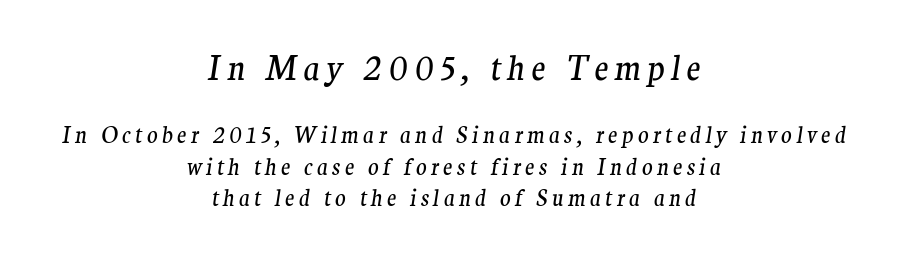
{"serif": "yes", "italic": "yes", "lean": "right", "slant_degrees": 9, "bold": "no", "weight": "regular", "width": "normal", "stroke_contrast": "medium", "x_height": "medium", "monospaced": "no", "underline": "no", "align": "center", "line_spacing": "normal", "line_spacing_ratio": 1.44, "larger_block": "first", "size_ratio": 1.5, "glyph_px": 33}
